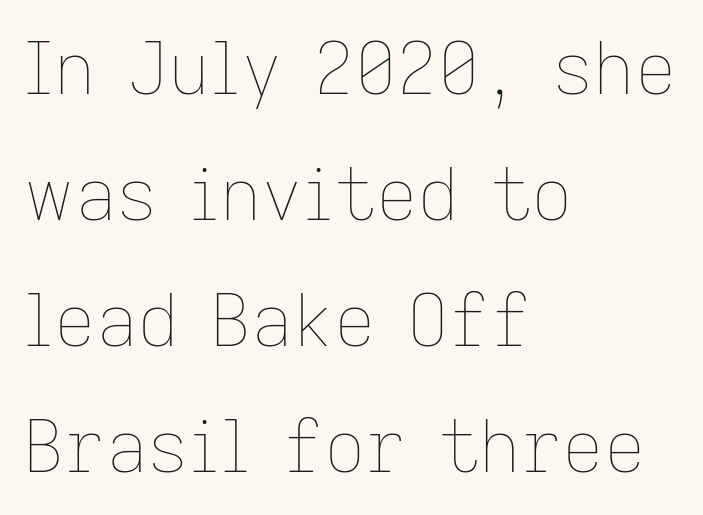
{"italic": "no", "bold": "no", "weight": "thin", "width": "normal", "stroke_contrast": "low", "x_height": "medium", "monospaced": "no", "underline": "no", "align": "left", "line_spacing_ratio": 1.75, "letter_spacing": "normal", "letter_spacing_em": 0.0, "glyph_px": 72}
